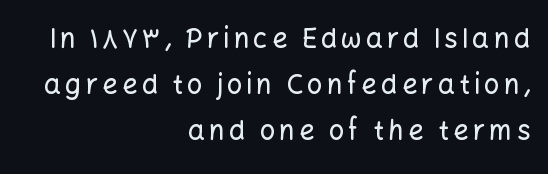
Q: Is the text italic (slanted)? A: No, it is upright.
Q: Is the text underlined? A: No.
Q: How is the paragraph aligned? A: Right-aligned.
